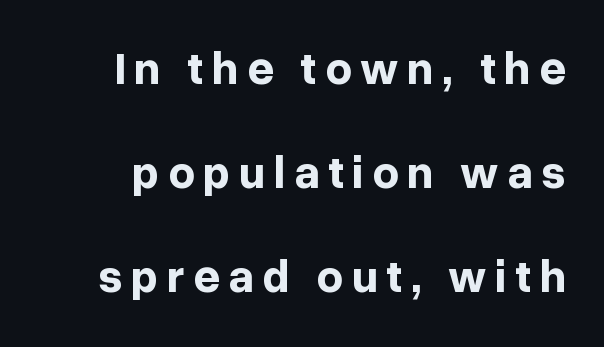
The glyphs in this specimen are sans serif. A typesetter would mark this as roman, not italic. Weight: bold. Lines of text with bare space underneath. If you measured baseline to baseline, you'd find a long distance.
